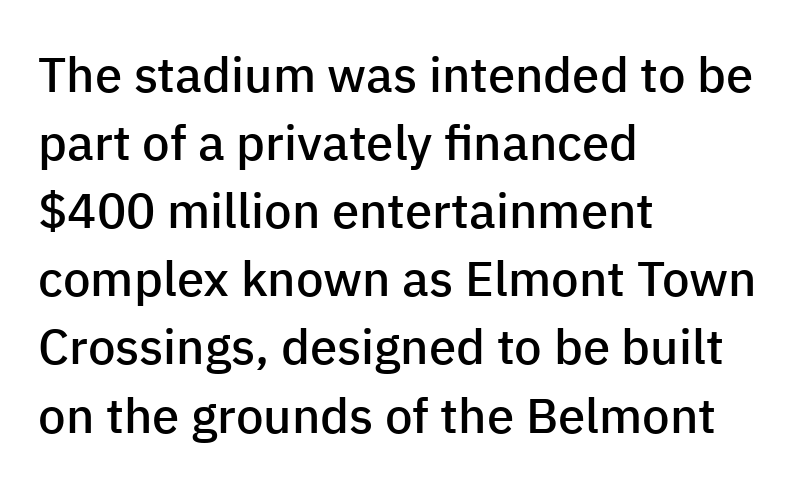
The typography opts for an upright posture over an oblique one. The passage shown has conventional tracking throughout. Spacing verdict: proportional, widths tailored to each character. The typeface chosen for these lines omits serifs. Beneath every word, the page is bare.
